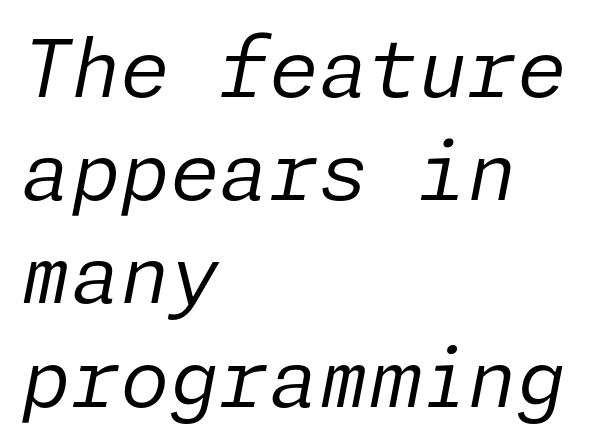
Q: Is the text bold? A: No.
Q: Is the text italic (slanted)? A: Yes, it leans right by about 11 degrees.
Q: Is the text underlined? A: No.
Q: How is the paragraph aligned? A: Left-aligned.
Q: Is the spacing between letters normal or unusually wide? A: Normal.
Q: Is the spacing between lines tight, normal or loose? A: Normal.
Q: Width (condensed, normal, or wide)? A: Normal.
Q: Stroke contrast? A: Low.
Q: x-height? A: Medium.
